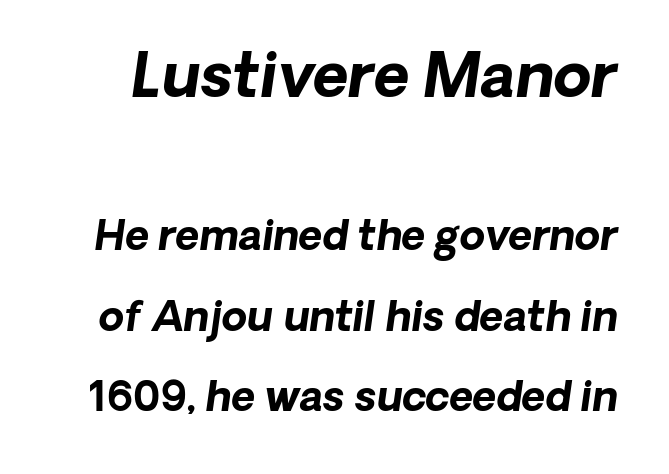
Whoever set this made the first block the dominant, larger element. The passage shown is typed in a proportional face where columns would drift. Type without underlining. Designer's note — italics engaged.
